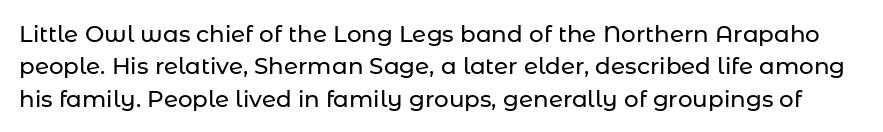
Q: Is the text italic (slanted)? A: No, it is upright.
Q: Is the text underlined? A: No.
Q: Is the spacing between letters normal or unusually wide? A: Normal.
Q: Is the spacing between lines tight, normal or loose? A: Normal.
